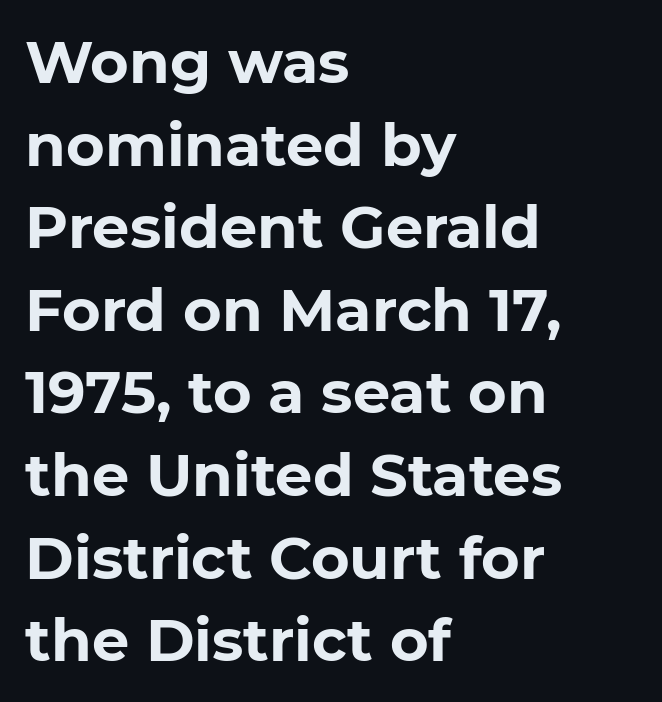
The image shows 59 px bold sans-serif type, upright; set left-aligned, normal line spacing (1.4x), normal letter spacing, not underlined; low stroke contrast and a medium x-height.
